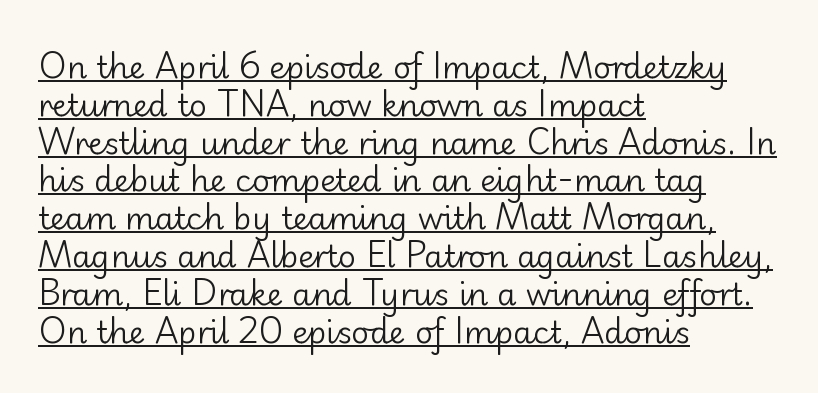
{"serif": "no", "italic": "no", "bold": "no", "weight": "regular", "width": "normal", "stroke_contrast": "low", "x_height": "small", "monospaced": "no", "underline": "yes", "align": "left", "line_spacing_ratio": 1.22, "letter_spacing": "normal", "letter_spacing_em": 0.0, "glyph_px": 31}
